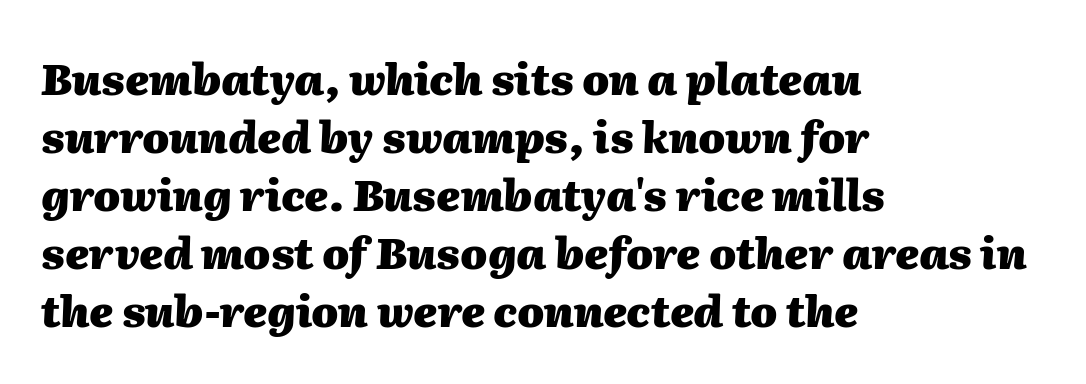
The block of text has a typical density, with ordinary space between rows. The text carries the slant typical of an italic or oblique font. Words float on clear page, feet unadorned. Compared with an ordinary text face, these strokes are far heavier — a full bold. Think of a printed novel: that variable character pitch is what you see here. This rendering leaves character spacing at its baseline value.
